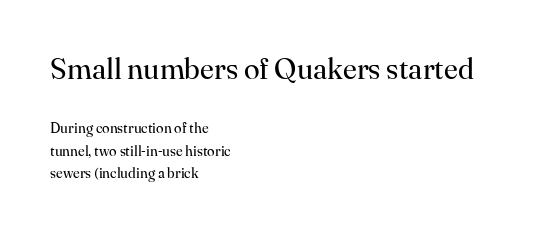
The image shows 29 px regular-weight serif type, upright; set left-aligned, normal line spacing (1.59x), normal letter spacing, not underlined; the first (top) block is 2.07x larger; high stroke contrast and a small x-height.
